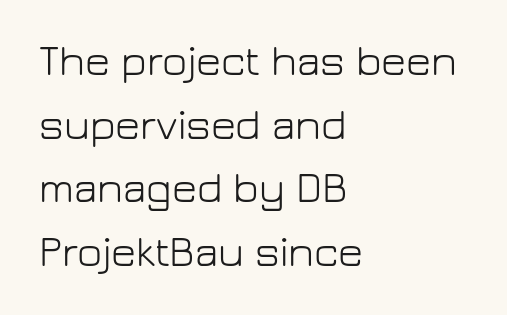
Q: Is the text bold? A: No.
Q: Is the text italic (slanted)? A: No, it is upright.
Q: Is the typeface a serif or a sans-serif typeface? A: Sans-serif.
Q: Is the text underlined? A: No.
Q: How is the paragraph aligned? A: Left-aligned.
Q: Is the spacing between letters normal or unusually wide? A: Normal.
Q: Is the spacing between lines tight, normal or loose? A: Normal.
Q: Width (condensed, normal, or wide)? A: Normal.
Q: Stroke contrast? A: Low.
Q: x-height? A: Medium.
Q: Monospaced? A: No.
